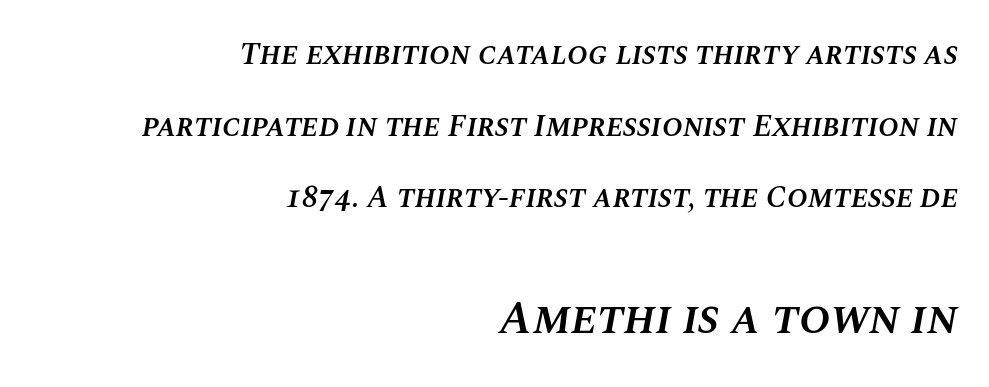
{"italic": "yes", "lean": "right", "slant_degrees": 10, "bold": "semi", "weight": "semibold", "width": "normal", "stroke_contrast": "medium", "x_height": "large", "monospaced": "no", "underline": "no", "align": "right", "line_spacing": "loose", "line_spacing_ratio": 2.31, "letter_spacing": "normal", "letter_spacing_em": 0.0, "larger_block": "second", "size_ratio": 1.52, "glyph_px": 47}
